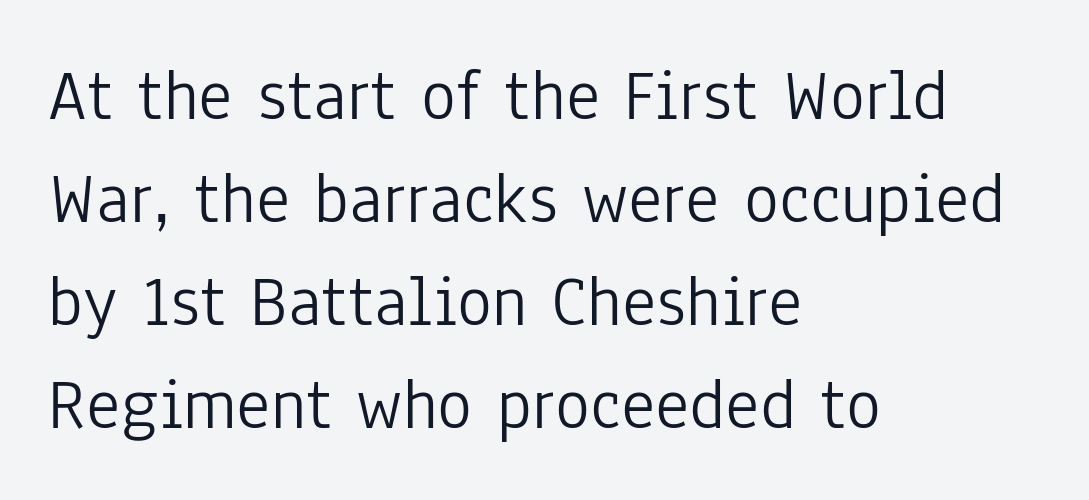
Q: Is the text bold? A: No.
Q: Is the text italic (slanted)? A: No, it is upright.
Q: Is the typeface a serif or a sans-serif typeface? A: Sans-serif.
Q: Is the text underlined? A: No.
Q: How is the paragraph aligned? A: Left-aligned.
Q: Is the spacing between letters normal or unusually wide? A: Normal.
Q: Is the spacing between lines tight, normal or loose? A: Normal.
Q: Width (condensed, normal, or wide)? A: Condensed.
Q: Stroke contrast? A: Low.
Q: x-height? A: Medium.
Q: Monospaced? A: No.
